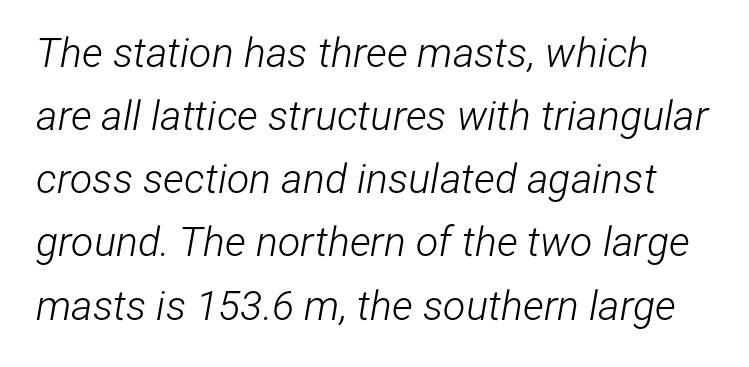
The image shows 41 px light, condensed type, italic (leaning right); set normal line spacing (1.54x), normal letter spacing, not underlined; low stroke contrast and a medium x-height.
